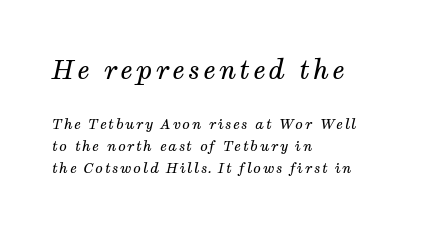
{"italic": "yes", "lean": "right", "slant_degrees": 12, "bold": "no", "underline": "no", "align": "left", "line_spacing": "normal", "line_spacing_ratio": 1.57, "larger_block": "first", "size_ratio": 1.86, "glyph_px": 26}
